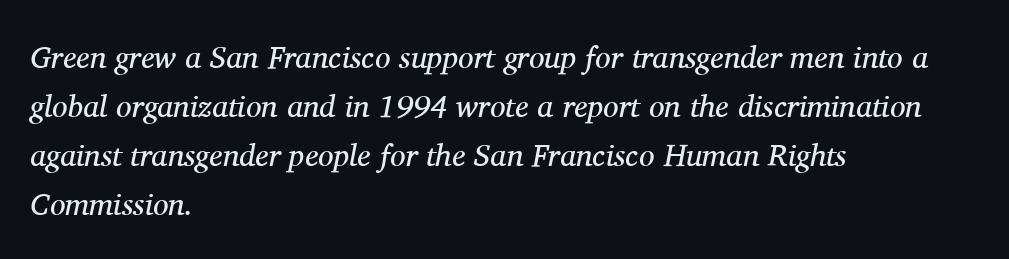
The image shows 31 px regular-weight serif type, italic (leaning right); set left-aligned, normal line spacing (1.58x), normal letter spacing, not underlined; medium stroke contrast and a medium x-height.
